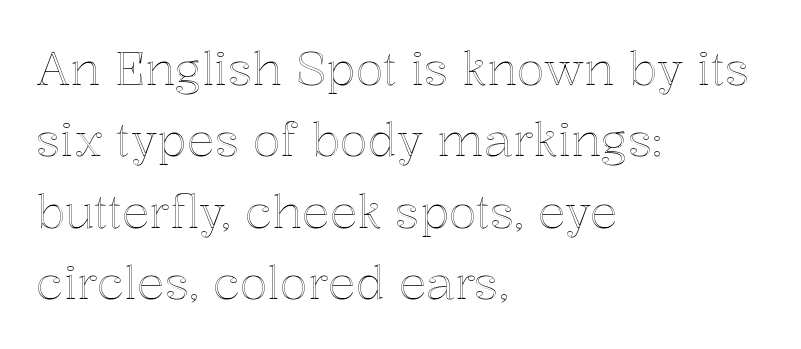
Is there much room between lines? A standard amount, neither cramped nor airy. Each letter keeps its own natural width here, so spacing adapts to shape. Rule under the text: the space is simply empty. The lettering stays uniformly vertical, giving the passage a roman look. Horizontal alignment here is leftward, the default for most running prose.
